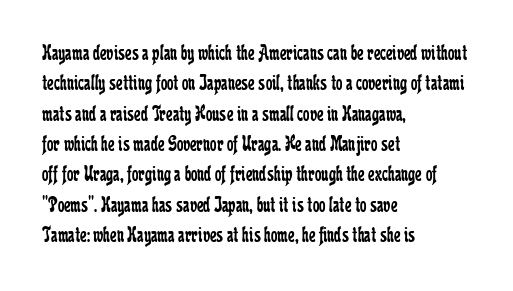
The image shows 23 px text type, upright; set left-aligned, normal line spacing (1.32x), normal letter spacing, not underlined.
